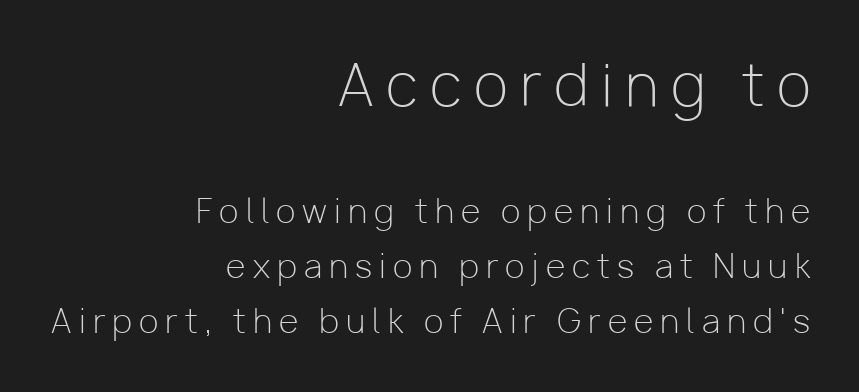
{"serif": "no", "italic": "no", "bold": "no", "weight": "light", "width": "normal", "stroke_contrast": "low", "x_height": "medium", "monospaced": "no", "underline": "no", "align": "right", "line_spacing_ratio": 1.72, "letter_spacing": "wide", "letter_spacing_em": 0.22, "larger_block": "first", "size_ratio": 1.75, "glyph_px": 56}
